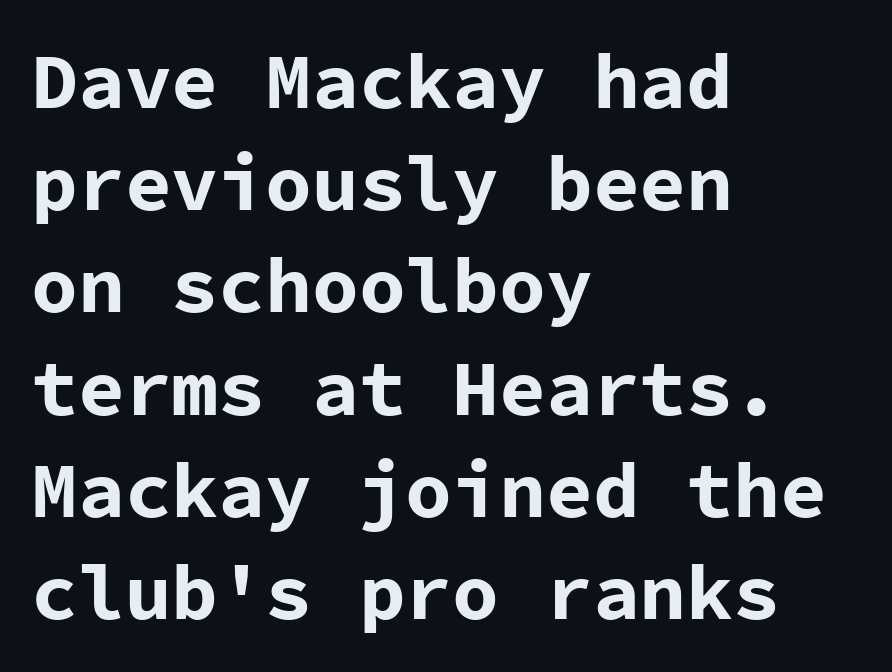
Q: Is the text bold? A: Yes.
Q: Is the text italic (slanted)? A: No, it is upright.
Q: Is the typeface a serif or a sans-serif typeface? A: Sans-serif.
Q: Is the text underlined? A: No.
Q: How is the paragraph aligned? A: Left-aligned.
Q: Is the spacing between letters normal or unusually wide? A: Normal.
Q: Is the spacing between lines tight, normal or loose? A: Normal.
Q: Width (condensed, normal, or wide)? A: Normal.
Q: Stroke contrast? A: Low.
Q: x-height? A: Medium.
Q: Monospaced? A: Yes.
